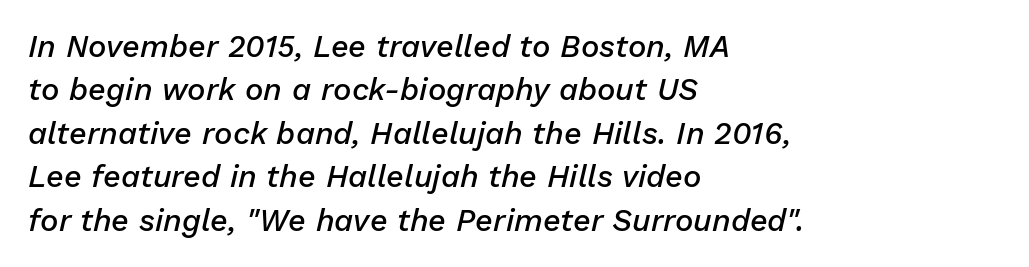
Weight check: semibold — heavier than regular, not quite bold. Observe the lean: these are italic letterforms. These lines are rendered in a variable-pitch font. The paragraph has a hard left edge and a soft right edge.
